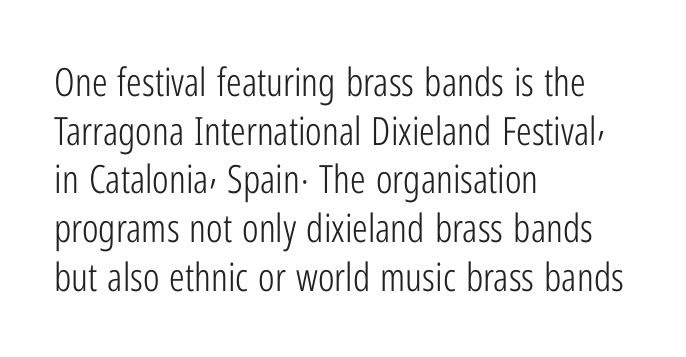
{"serif": "no", "italic": "no", "bold": "no", "weight": "light", "width": "condensed", "stroke_contrast": "low", "x_height": "medium", "monospaced": "no", "underline": "no", "align": "left", "line_spacing": "normal", "line_spacing_ratio": 1.25, "letter_spacing": "normal", "letter_spacing_em": 0.0, "glyph_px": 39}
